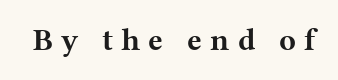
{"serif": "yes", "italic": "no", "bold": "yes", "weight": "bold", "width": "wide", "stroke_contrast": "medium", "x_height": "medium", "monospaced": "no", "underline": "no", "letter_spacing": "wide", "letter_spacing_em": 0.26, "glyph_px": 31}
